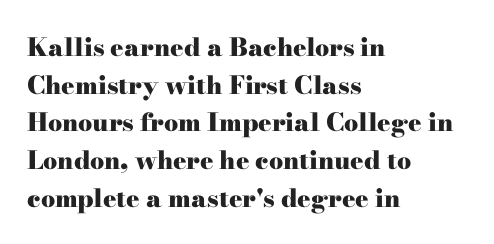
The image shows 25 px bold type, upright; set left-aligned, normal line spacing (1.51x), normal letter spacing, not underlined.
